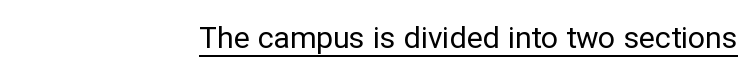
The image shows 30 px regular-weight sans-serif type, upright; set right-aligned, normal letter spacing, underlined; low stroke contrast and a medium x-height.
